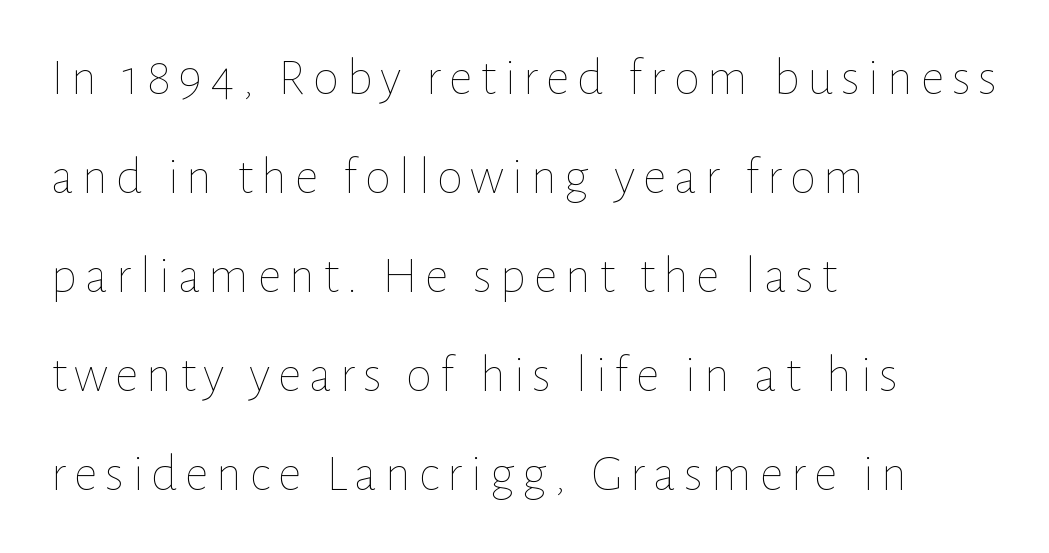
The image shows 53 px thin type, upright; set left-aligned, line spacing 1.87x, not underlined; low stroke contrast and a medium x-height.
